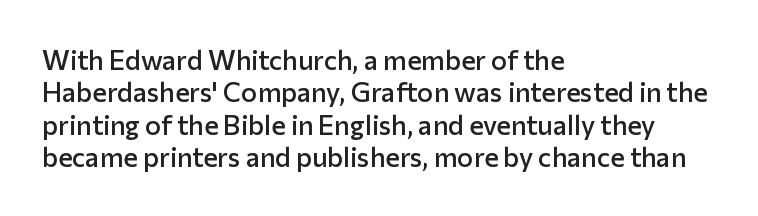
{"italic": "no", "bold": "semi", "underline": "no", "align": "left", "line_spacing_ratio": 1.2, "letter_spacing": "normal", "letter_spacing_em": 0.0, "glyph_px": 27}
